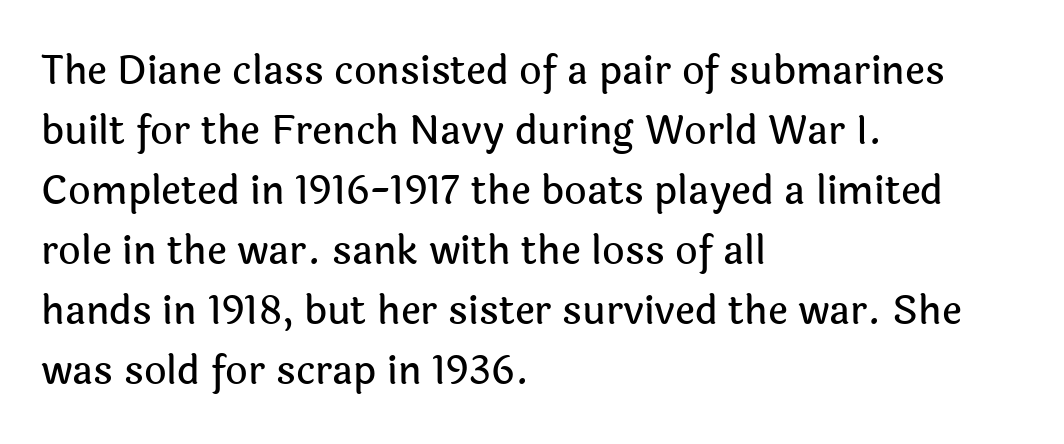
The image shows 39 px sans-serif type, upright; set left-aligned, normal line spacing (1.54x), normal letter spacing, not underlined; a medium x-height.
